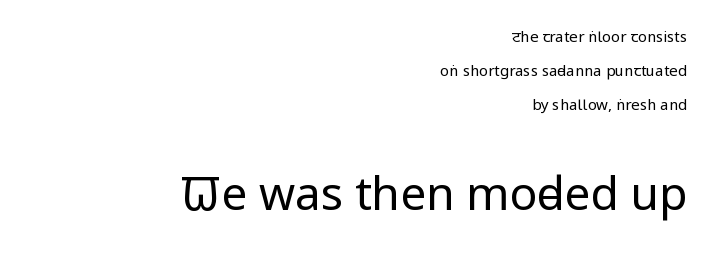
The image shows 46 px regular-weight, condensed sans-serif type, upright; set right-aligned, loose line spacing (2.28x), normal letter spacing, not underlined; the second (bottom) block is 3.07x larger; low stroke contrast and a large x-height.
